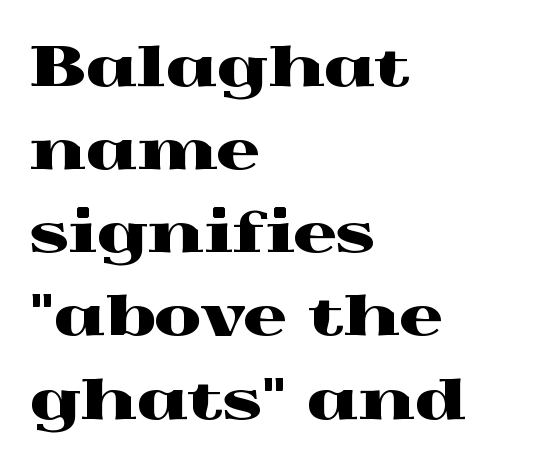
The image shows 54 px wide serif type, upright; set left-aligned, normal line spacing (1.54x), normal letter spacing, not underlined; a medium x-height.
